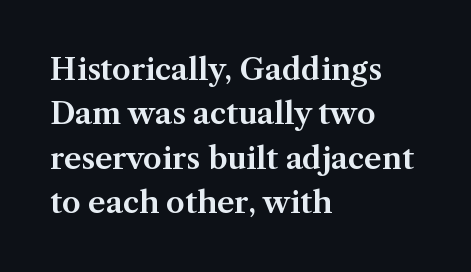
It's the straight-up-and-down kind of type. Check under the words: just untouched page. Observe the ordinary spacing: letters are neighbours, not strangers. Little horizontal feet cap the strokes, marking this as serif type.
